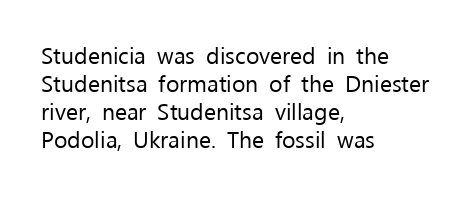
Every stem runs plumb, perpendicular to the baseline. Layout note: lines flush left. Decoration check: the copy has no underline. Short note: letters normally spaced.
